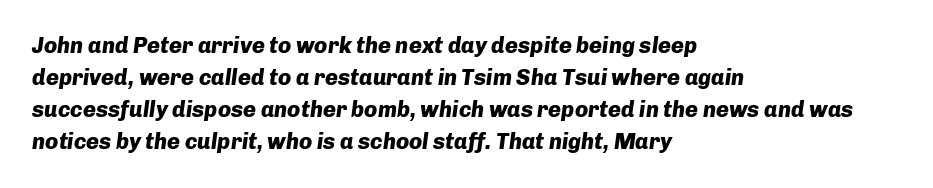
Q: Is the text bold? A: Yes.
Q: Is the text italic (slanted)? A: Yes, it leans right by about 8 degrees.
Q: Is the text underlined? A: No.
Q: How is the paragraph aligned? A: Left-aligned.
Q: Is the spacing between letters normal or unusually wide? A: Normal.
Q: Is the spacing between lines tight, normal or loose? A: Normal.
